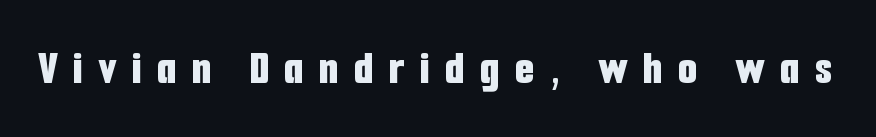
A dark, heavy texture on the line: the type is bold. Quick note: not italic, upright. You could only call the tracking loose — the letters float apart. Examine the stroke ends and you'll find no serifs. Has an underline been added? It has not. Think of a printed novel: that variable character pitch is what you see here.
